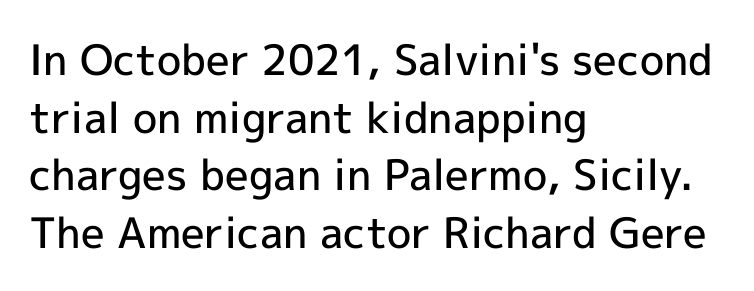
{"serif": "no", "italic": "no", "bold": "semi", "weight": "semibold", "width": "normal", "x_height": "medium", "monospaced": "no", "underline": "no", "align": "left", "line_spacing": "normal", "line_spacing_ratio": 1.37, "letter_spacing": "normal", "letter_spacing_em": 0.0, "glyph_px": 42}
